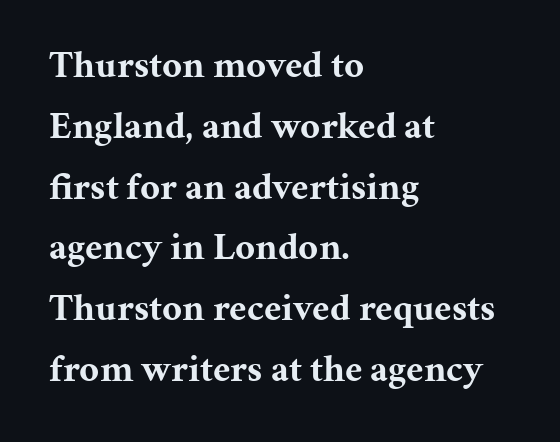
Q: Is the text bold? A: Yes.
Q: Is the text italic (slanted)? A: No, it is upright.
Q: Is the typeface a serif or a sans-serif typeface? A: Serif.
Q: Is the text underlined? A: No.
Q: How is the paragraph aligned? A: Left-aligned.
Q: Is the spacing between letters normal or unusually wide? A: Normal.
Q: Is the spacing between lines tight, normal or loose? A: Normal.
Q: Width (condensed, normal, or wide)? A: Normal.
Q: Stroke contrast? A: Medium.
Q: x-height? A: Medium.
Q: Monospaced? A: No.
